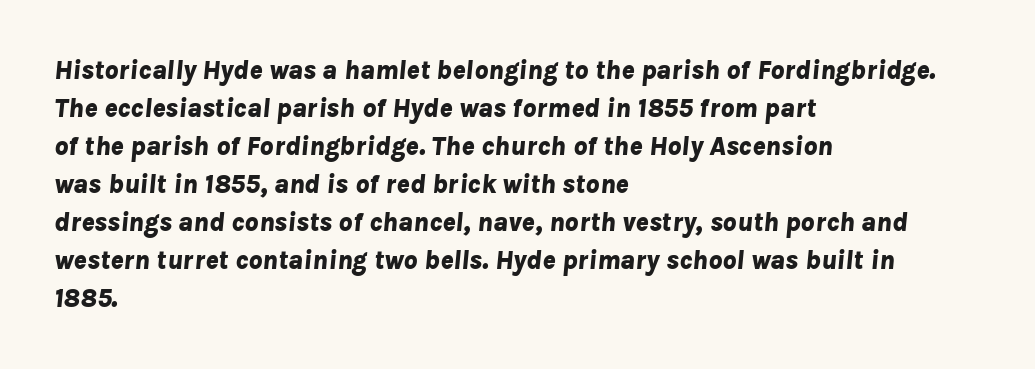
The image shows 27 px bold type, italic (leaning right); set left-aligned, normal line spacing (1.41x), normal letter spacing, not underlined.
